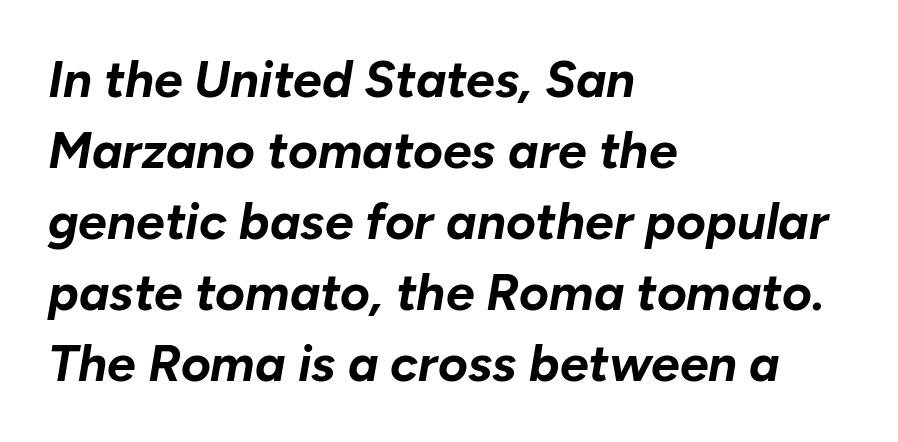
{"italic": "yes", "lean": "right", "slant_degrees": 10, "bold": "yes", "weight": "bold", "width": "normal", "stroke_contrast": "low", "x_height": "medium", "monospaced": "no", "underline": "no", "align": "left", "line_spacing": "normal", "line_spacing_ratio": 1.39, "letter_spacing": "normal", "letter_spacing_em": 0.0, "glyph_px": 51}
